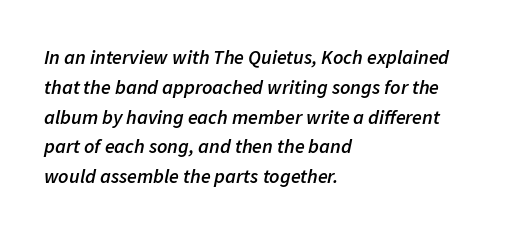
A typesetter would call this leading conventional body-copy spacing. The text block is weighted toward the left margin, trailing off unevenly rightward. You could call the tracking neutral — neither tight nor loose. On the weight axis this lands at semibold, roughly 600. The strip under each line holds only bare page. There's an unmistakable incline to the writing here.
